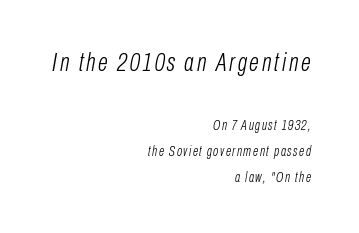
The specimen omits any rule beneath the text block's lines. Slant detected: the letters are inclined. Stems here are at most as thick as an everyday book face. The designer gave the opening block more size than the closing block. Notice how the passage keeps a crisp vertical edge on the right only.
